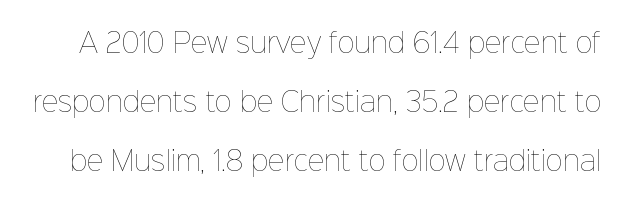
The axis of the letterforms is exactly vertical. The tracking reads as untouched default to a designer's eye. The space beneath each line is pristine and unruled. What's the leading like? Stretched, with rows far apart. Weight: in the light-to-regular range.
